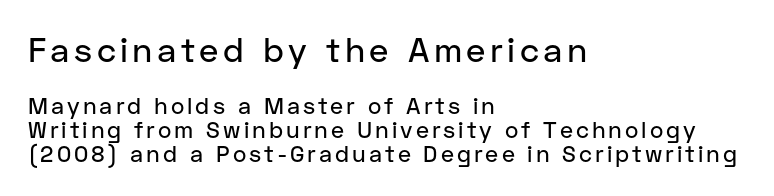
The image shows 34 px sans-serif type, upright; set left-aligned, tight line spacing (1.05x), not underlined; the first (top) block is 1.48x larger; low stroke contrast and a medium x-height.
